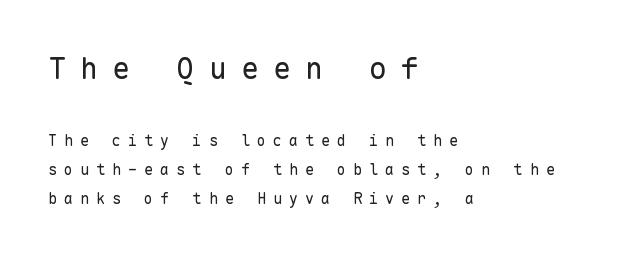
{"serif": "no", "italic": "no", "bold": "no", "weight": "regular", "width": "normal", "stroke_contrast": "low", "x_height": "medium", "monospaced": "yes", "underline": "no", "align": "left", "line_spacing": "loose", "line_spacing_ratio": 1.94, "letter_spacing": "wide", "letter_spacing_em": 0.47, "larger_block": "first", "size_ratio": 2.0, "glyph_px": 30}
